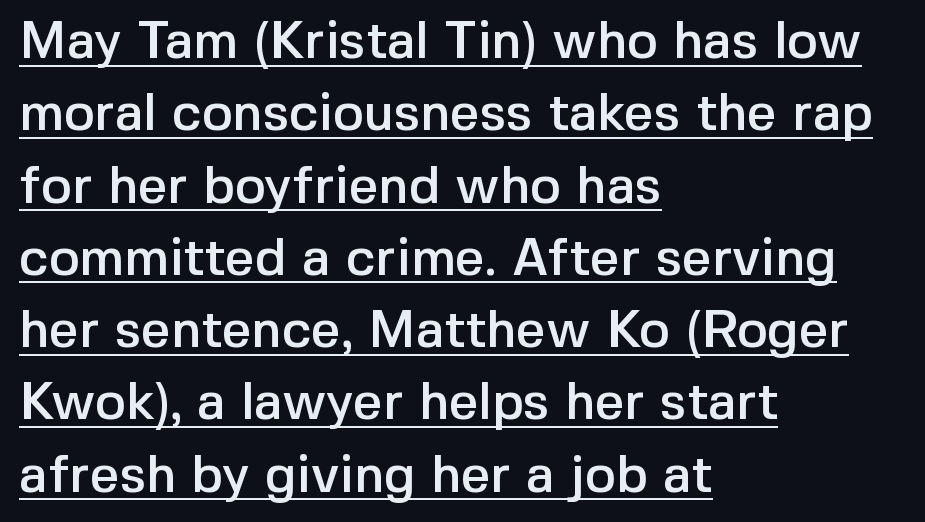
The image shows 52 px sans-serif type, upright; set left-aligned, normal line spacing (1.39x), normal letter spacing, underlined; a medium x-height.
